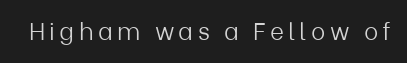
{"italic": "no", "bold": "no", "underline": "no", "glyph_px": 24}
